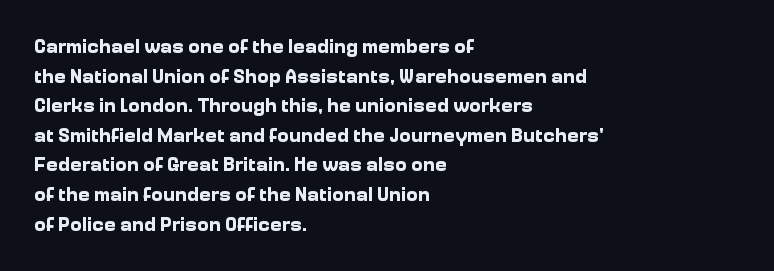
The rendering uses a bold face; every stroke is thick and dark. Compared with a centered layout, this one pins lines to the left instead. Underline: absent. In terms of letterspacing, this is plain default setting. Italic: no, the glyphs are upright roman. How would I describe the line gaps? Plain and ordinary.
